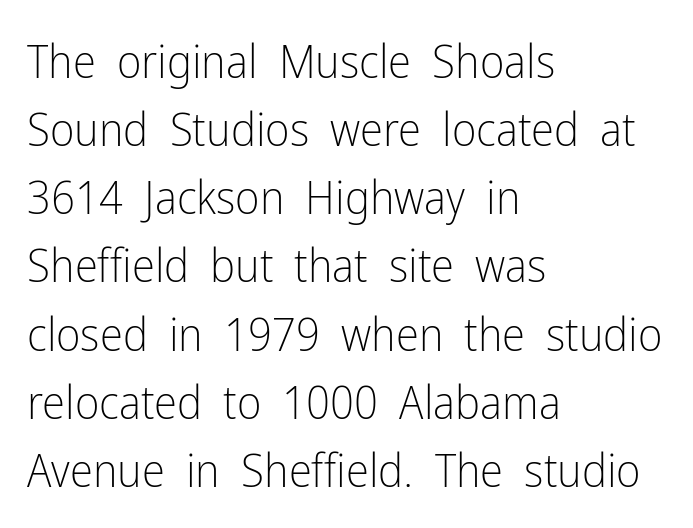
{"serif": "no", "italic": "no", "bold": "no", "weight": "light", "width": "condensed", "stroke_contrast": "low", "x_height": "medium", "monospaced": "no", "underline": "no", "align": "left", "line_spacing": "normal", "line_spacing_ratio": 1.45, "letter_spacing": "normal", "letter_spacing_em": 0.0, "glyph_px": 47}
